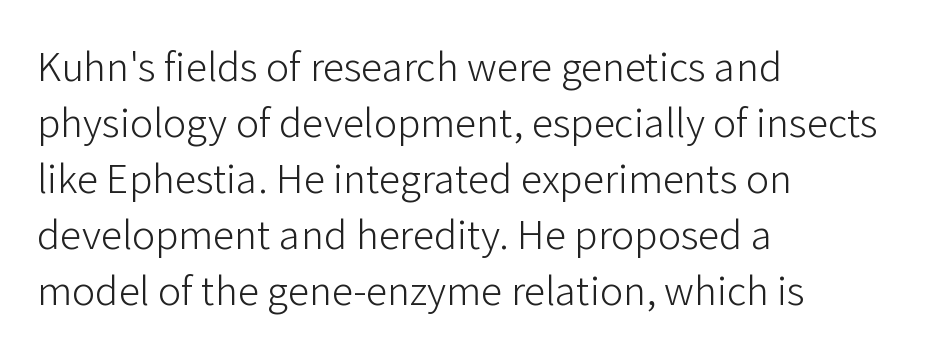
Q: Is the text bold? A: No.
Q: Is the text italic (slanted)? A: No, it is upright.
Q: Is the typeface a serif or a sans-serif typeface? A: Sans-serif.
Q: Is the text underlined? A: No.
Q: How is the paragraph aligned? A: Left-aligned.
Q: Is the spacing between letters normal or unusually wide? A: Normal.
Q: Is the spacing between lines tight, normal or loose? A: Normal.
Q: Width (condensed, normal, or wide)? A: Normal.
Q: Stroke contrast? A: Low.
Q: x-height? A: Medium.
Q: Monospaced? A: No.
